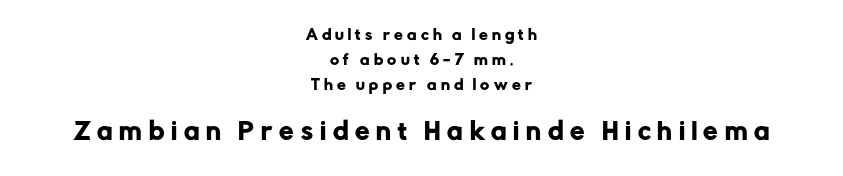
{"italic": "no", "underline": "no", "align": "center", "line_spacing_ratio": 1.78, "letter_spacing": "wide", "letter_spacing_em": 0.3, "larger_block": "second", "size_ratio": 1.64, "glyph_px": 23}
